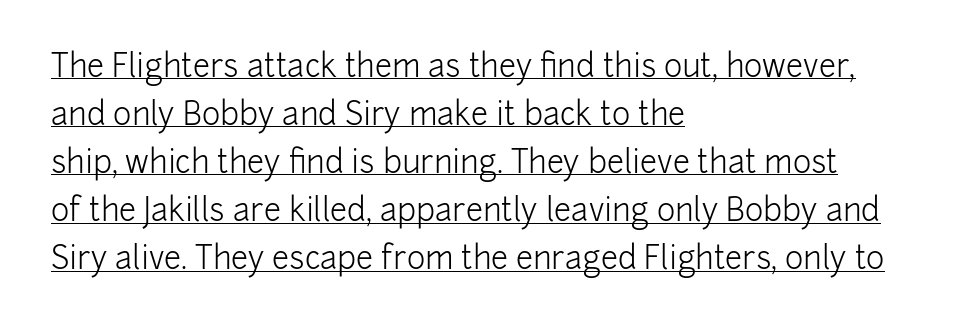
Successive baselines arrive at the customary interval. A light-to-regular cut is what we see here. This is roman type, the default non-slanted kind. In CSS terms this would be text-align: left. Typographically, this falls in the sans-serif category. A typesetter would call this zero additional tracking.
